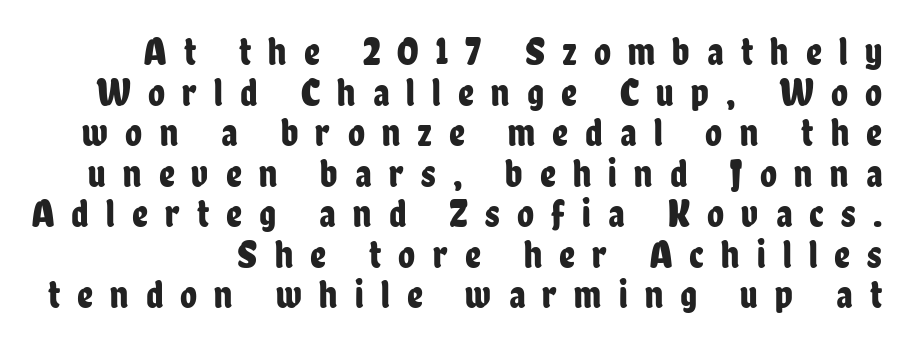
{"serif": "no", "italic": "no", "width": "condensed", "stroke_contrast": "low", "x_height": "medium", "monospaced": "no", "underline": "no", "line_spacing": "tight", "line_spacing_ratio": 1.04, "letter_spacing": "wide", "letter_spacing_em": 0.44, "glyph_px": 39}
